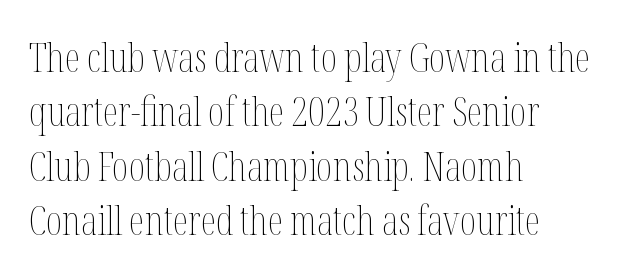
The image shows 40 px thin, condensed type, upright; set left-aligned, normal line spacing (1.36x), normal letter spacing, not underlined; medium stroke contrast and a medium x-height.
